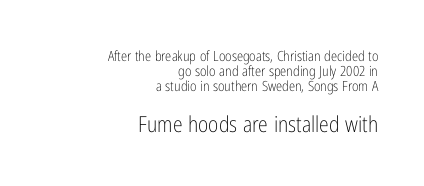
Summary of weight: not heavy and not bold. Bigger letters appear in the bottom chunk; the top chunk is reduced. Spacing between characters is what you'd get straight out of the box. The lines are packed closely together with very little leading.
